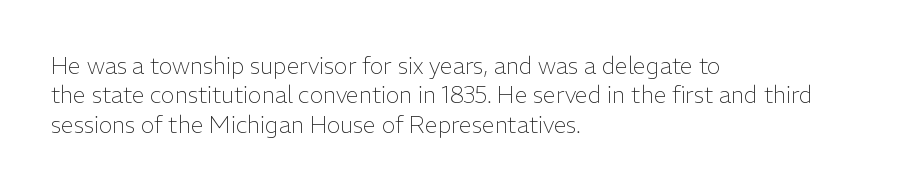
Q: Is the text bold? A: No.
Q: Is the text italic (slanted)? A: No, it is upright.
Q: Is the text underlined? A: No.
Q: How is the paragraph aligned? A: Left-aligned.
Q: Is the spacing between letters normal or unusually wide? A: Normal.
Q: Is the spacing between lines tight, normal or loose? A: Normal.
